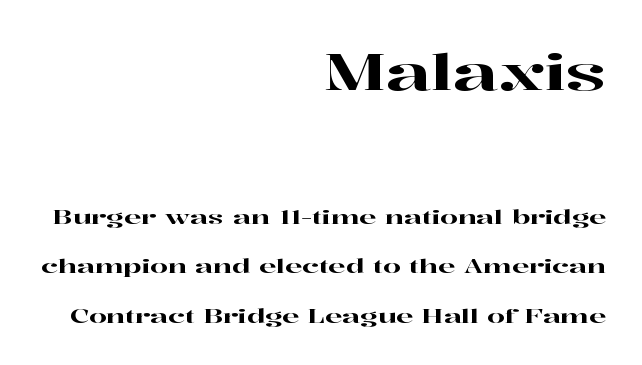
Q: Is the text italic (slanted)? A: No, it is upright.
Q: Is the typeface a serif or a sans-serif typeface? A: Serif.
Q: Is the text underlined? A: No.
Q: How is the paragraph aligned? A: Right-aligned.
Q: Is the spacing between letters normal or unusually wide? A: Normal.
Q: Is the spacing between lines tight, normal or loose? A: Loose.
Q: Which block of text is set in a larger size, the first (top) or the second (bottom)? A: The first (top) one.
Q: Width (condensed, normal, or wide)? A: Wide.
Q: Stroke contrast? A: High.
Q: x-height? A: Medium.
Q: Monospaced? A: No.
